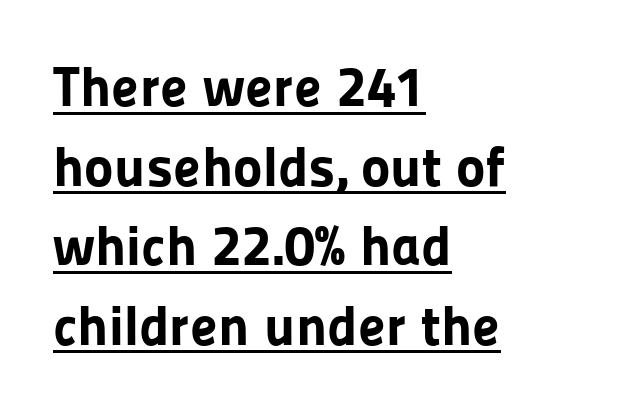
Q: Is the text bold? A: Yes.
Q: Is the text italic (slanted)? A: No, it is upright.
Q: Is the typeface a serif or a sans-serif typeface? A: Sans-serif.
Q: Is the text underlined? A: Yes.
Q: How is the paragraph aligned? A: Left-aligned.
Q: Is the spacing between letters normal or unusually wide? A: Normal.
Q: Is the spacing between lines tight, normal or loose? A: Normal.
Q: Width (condensed, normal, or wide)? A: Normal.
Q: Stroke contrast? A: Low.
Q: x-height? A: Medium.
Q: Monospaced? A: No.
